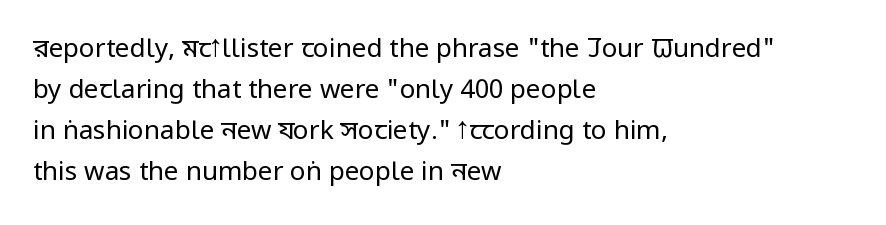
{"italic": "no", "bold": "no", "underline": "no", "align": "left", "line_spacing": "normal", "line_spacing_ratio": 1.58, "letter_spacing": "normal", "letter_spacing_em": 0.0, "glyph_px": 26}
